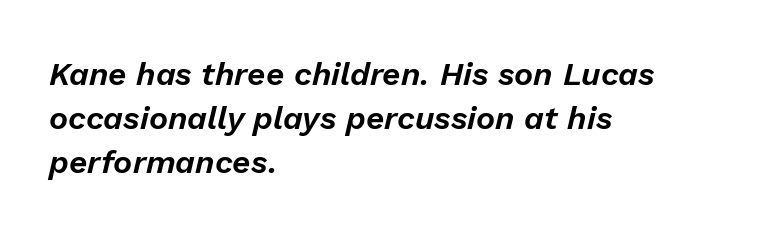
{"italic": "yes", "lean": "right", "slant_degrees": 13, "width": "normal", "stroke_contrast": "low", "x_height": "medium", "monospaced": "no", "underline": "no", "align": "left", "line_spacing": "normal", "line_spacing_ratio": 1.37, "letter_spacing": "normal", "letter_spacing_em": 0.0, "glyph_px": 32}
